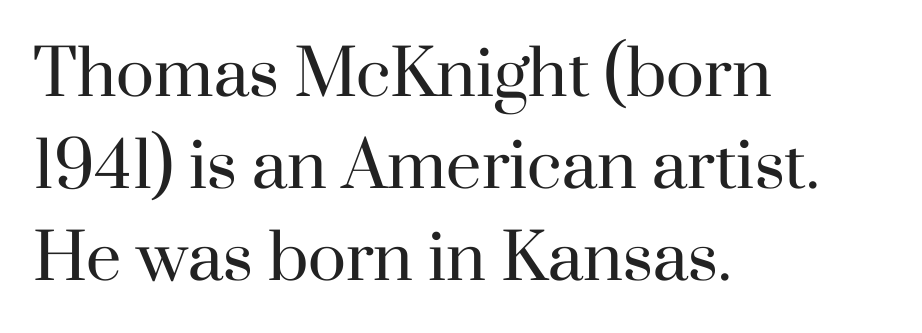
The image shows 63 px regular-weight serif type, upright; set left-aligned, normal line spacing (1.46x), normal letter spacing, not underlined; high stroke contrast and a small x-height.
